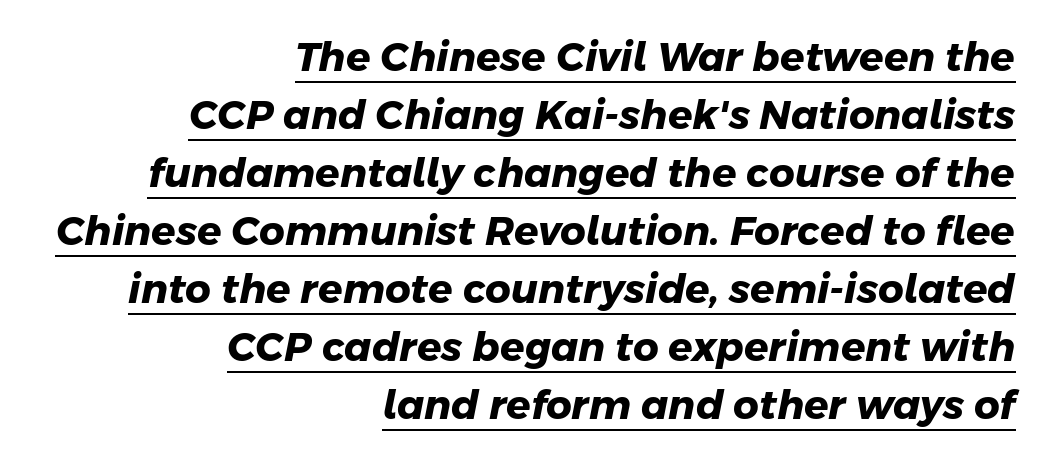
The image shows 40 px heavy sans-serif type; set right-aligned, normal line spacing (1.45x), normal letter spacing, underlined; low stroke contrast and a medium x-height.
